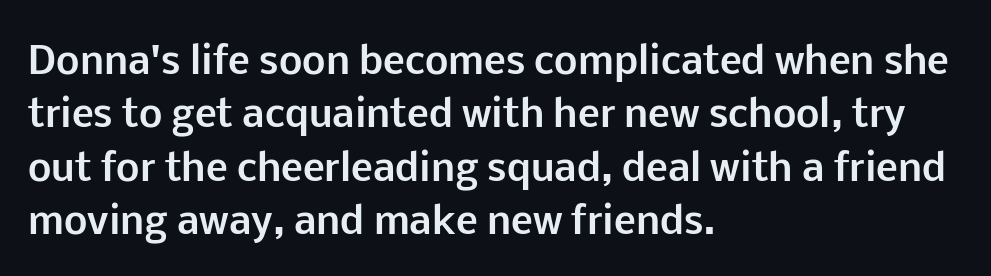
Q: Is the text bold? A: Yes.
Q: Is the text italic (slanted)? A: No, it is upright.
Q: Is the typeface a serif or a sans-serif typeface? A: Sans-serif.
Q: Is the text underlined? A: No.
Q: How is the paragraph aligned? A: Left-aligned.
Q: Is the spacing between letters normal or unusually wide? A: Normal.
Q: Is the spacing between lines tight, normal or loose? A: Normal.
Q: Width (condensed, normal, or wide)? A: Normal.
Q: Stroke contrast? A: Low.
Q: x-height? A: Medium.
Q: Monospaced? A: No.
